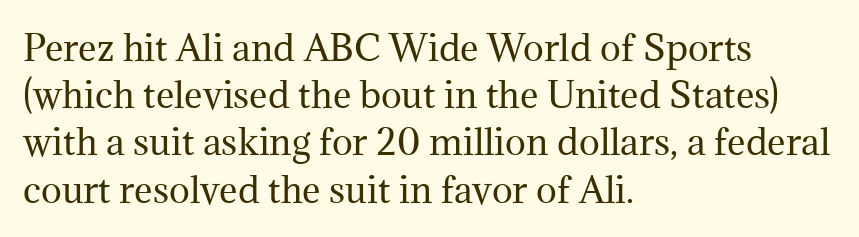
The cut favours lightness, reaching ordinary text weight at its darkest. The string is rendered with underlining switched off. Regarding leading, the lines here are spaced in the standard way. The specimen reads as upright at a glance. A typesetter would call this proportional, since set widths differ per character. The typesetter chose a ragged-right arrangement here.
